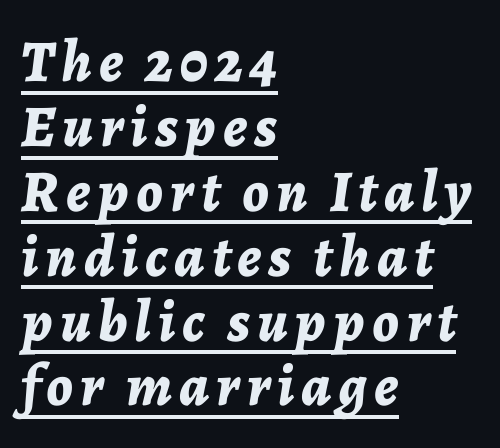
{"italic": "yes", "lean": "right", "slant_degrees": 7, "bold": "yes", "weight": "bold", "width": "normal", "stroke_contrast": "low", "x_height": "medium", "monospaced": "no", "underline": "yes", "align": "left", "line_spacing": "tight", "line_spacing_ratio": 1.1, "glyph_px": 59}
